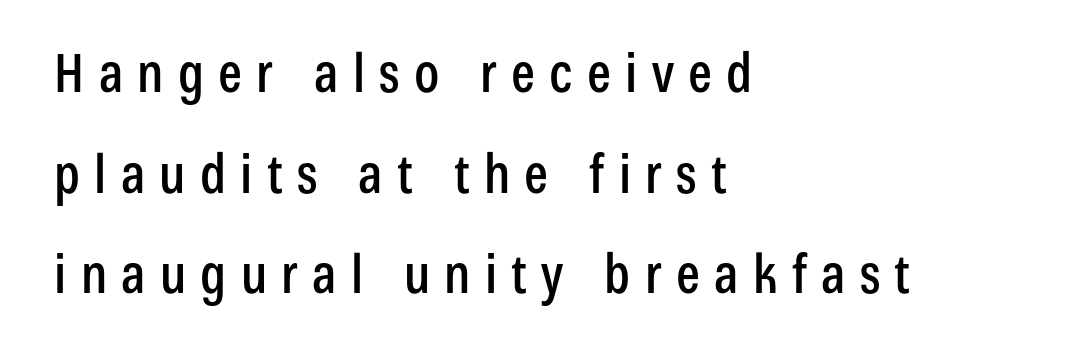
The image shows 53 px condensed sans-serif type, upright; set left-aligned, loose line spacing (1.9x), unusually wide letter spacing (+0.27 em), not underlined; low stroke contrast and a medium x-height.
